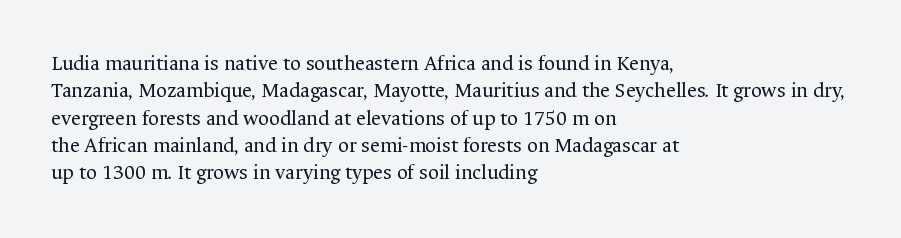
{"italic": "no", "bold": "no", "underline": "no", "align": "left", "line_spacing": "normal", "line_spacing_ratio": 1.3, "letter_spacing": "normal", "letter_spacing_em": 0.0, "glyph_px": 21}
